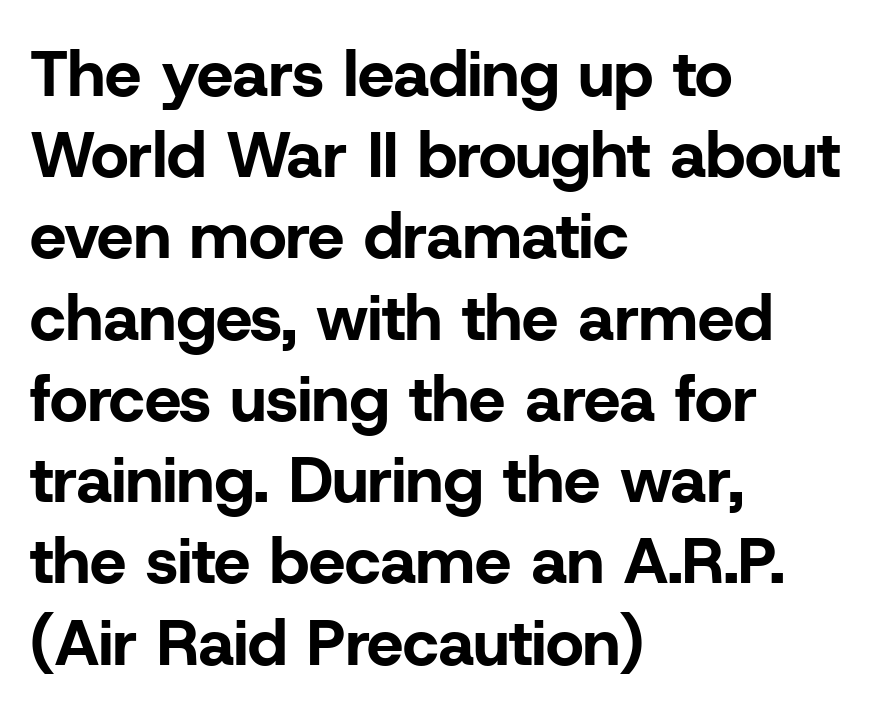
The image shows 65 px bold sans-serif type, upright; set left-aligned, normal line spacing (1.25x), normal letter spacing, not underlined; low stroke contrast and a medium x-height.
